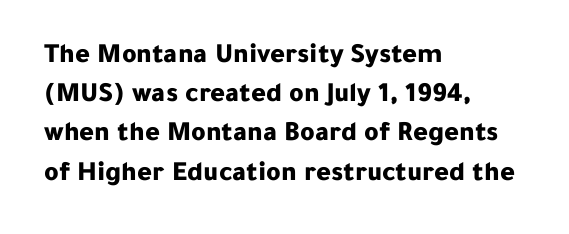
Q: Is the text bold? A: Yes.
Q: Is the text italic (slanted)? A: No, it is upright.
Q: Is the typeface a serif or a sans-serif typeface? A: Sans-serif.
Q: Is the text underlined? A: No.
Q: How is the paragraph aligned? A: Left-aligned.
Q: Is the spacing between letters normal or unusually wide? A: Normal.
Q: Is the spacing between lines tight, normal or loose? A: Normal.
Q: Width (condensed, normal, or wide)? A: Normal.
Q: Stroke contrast? A: Low.
Q: x-height? A: Medium.
Q: Monospaced? A: No.
